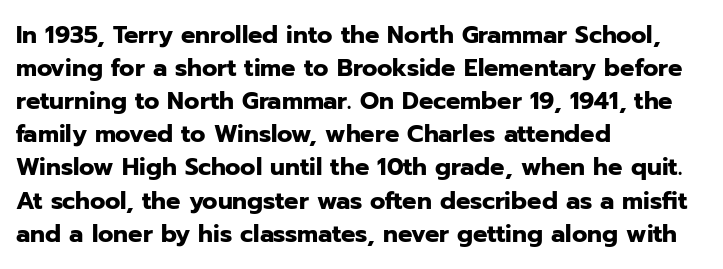
Q: Is the text bold? A: Yes.
Q: Is the text italic (slanted)? A: No, it is upright.
Q: Is the text underlined? A: No.
Q: How is the paragraph aligned? A: Left-aligned.
Q: Is the spacing between letters normal or unusually wide? A: Normal.
Q: Is the spacing between lines tight, normal or loose? A: Normal.
